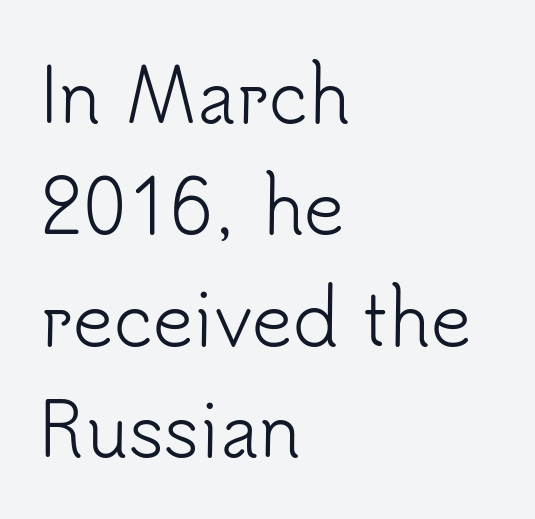
Ascenders rise straight up at ninety degrees. The lines sit at an ordinary, default distance from one another. The characters are drawn with everyday or finer stroke widths. Honestly, the letter spacing is just normal — you wouldn't notice it.
